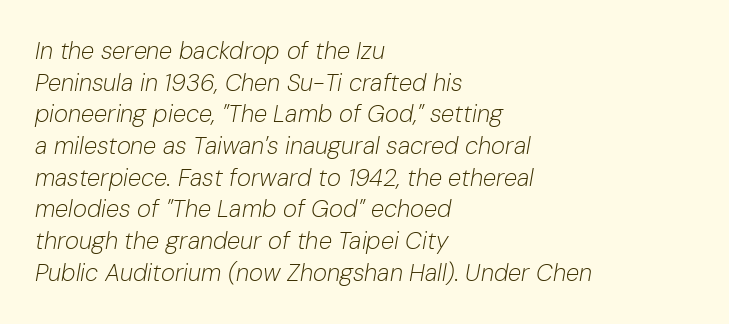
The image shows 24 px text type, italic (leaning right); set left-aligned, normal line spacing (1.32x), normal letter spacing, not underlined.
